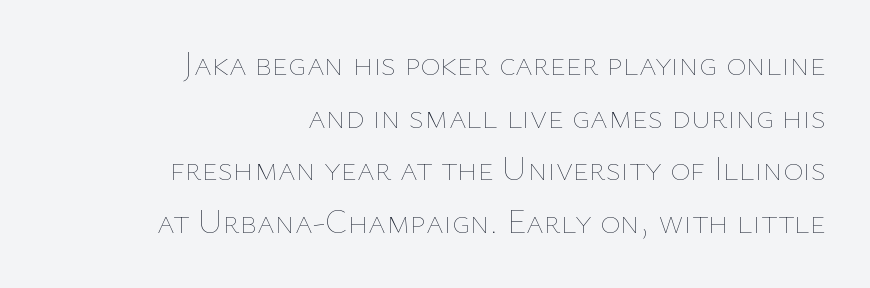
Q: Is the text bold? A: No.
Q: Is the text italic (slanted)? A: No, it is upright.
Q: Is the text underlined? A: No.
Q: How is the paragraph aligned? A: Right-aligned.
Q: Is the spacing between letters normal or unusually wide? A: Normal.
Q: Is the spacing between lines tight, normal or loose? A: Normal.
Q: Width (condensed, normal, or wide)? A: Normal.
Q: Stroke contrast? A: Low.
Q: x-height? A: Medium.
Q: Monospaced? A: No.
